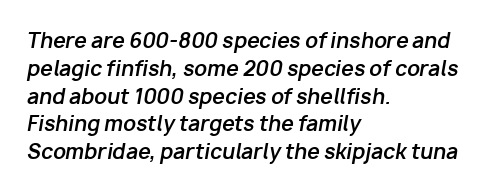
{"italic": "yes", "lean": "right", "slant_degrees": 10, "bold": "yes", "underline": "no", "align": "left", "line_spacing": "normal", "line_spacing_ratio": 1.39, "letter_spacing": "normal", "letter_spacing_em": 0.0, "glyph_px": 20}
